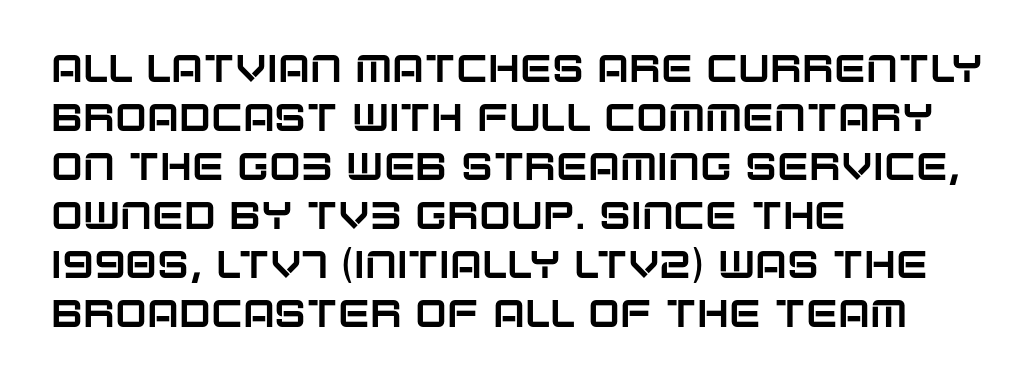
Are there feet on the stems? There aren't — it's a sans. These lines sit exactly where default settings would place them. Has an underline been added? It has not. The tracking reads as untouched default to a designer's eye. These lines were composed using upright roman letters. Which margin do the lines hug? The left one — the right edge is uneven.
